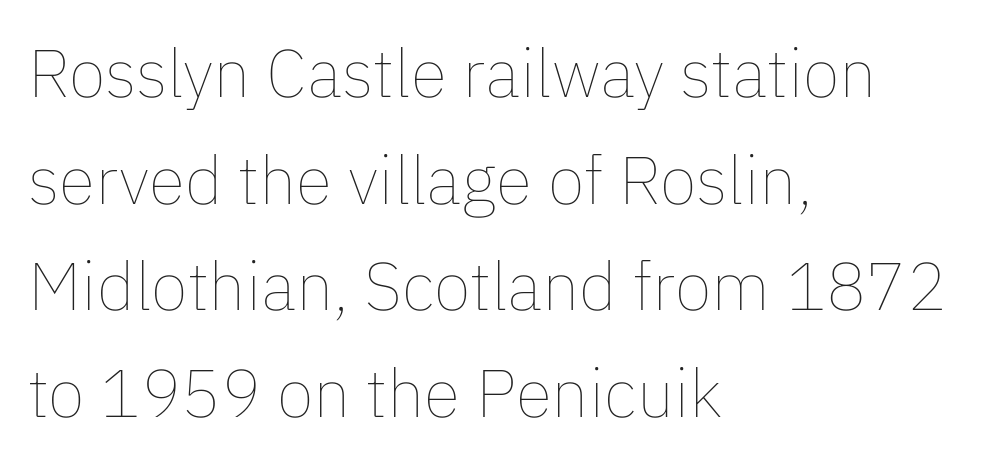
The image shows 67 px thin type, upright; set left-aligned, normal line spacing (1.59x), normal letter spacing, not underlined; low stroke contrast and a medium x-height.
